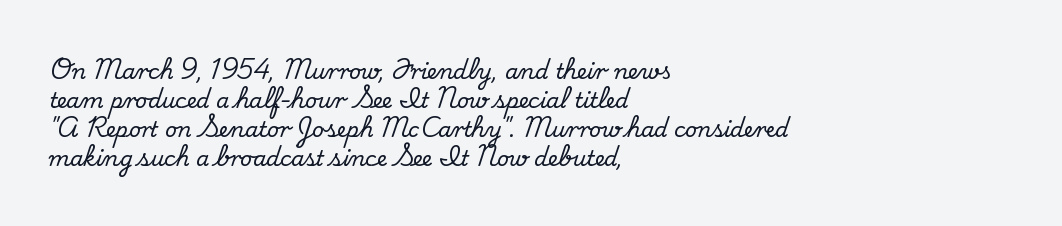
Q: Is the text italic (slanted)? A: Yes.
Q: Is the text underlined? A: No.
Q: How is the paragraph aligned? A: Left-aligned.
Q: Is the spacing between letters normal or unusually wide? A: Normal.
Q: Is the spacing between lines tight, normal or loose? A: Normal.
